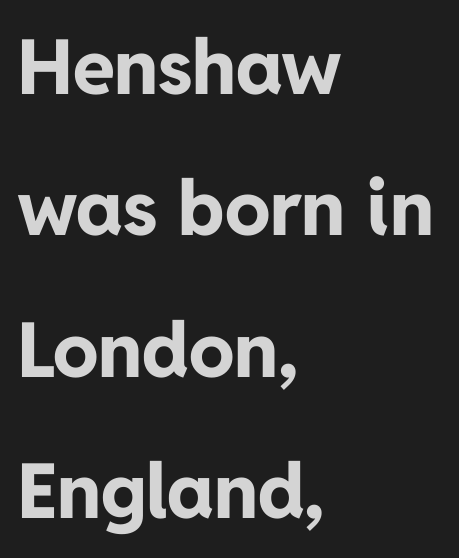
{"serif": "no", "italic": "no", "bold": "yes", "weight": "bold", "width": "normal", "stroke_contrast": "low", "x_height": "medium", "monospaced": "no", "underline": "no", "align": "left", "line_spacing_ratio": 1.86, "letter_spacing": "normal", "letter_spacing_em": 0.0, "glyph_px": 76}
